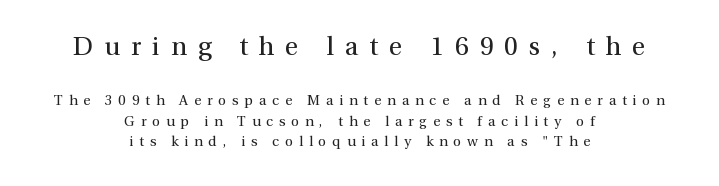
{"italic": "no", "bold": "no", "underline": "no", "align": "center", "line_spacing": "normal", "line_spacing_ratio": 1.47, "letter_spacing": "wide", "letter_spacing_em": 0.42, "larger_block": "first", "size_ratio": 1.86, "glyph_px": 26}
